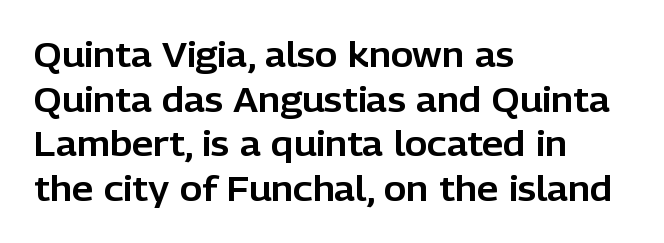
The image shows 34 px sans-serif type, upright; set left-aligned, normal line spacing (1.31x), normal letter spacing, not underlined; low stroke contrast and a medium x-height.
